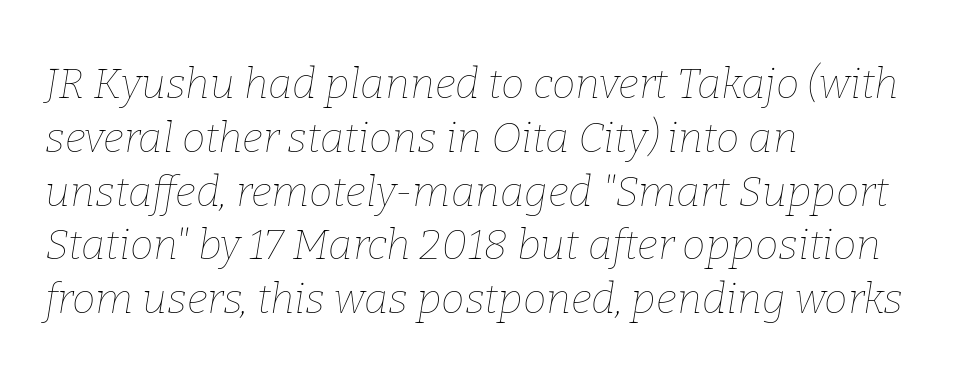
Q: Is the text bold? A: No.
Q: Is the text italic (slanted)? A: Yes, it leans right by about 9 degrees.
Q: Is the text underlined? A: No.
Q: How is the paragraph aligned? A: Left-aligned.
Q: Is the spacing between letters normal or unusually wide? A: Normal.
Q: Is the spacing between lines tight, normal or loose? A: Normal.
Q: Width (condensed, normal, or wide)? A: Normal.
Q: Stroke contrast? A: Low.
Q: x-height? A: Medium.
Q: Monospaced? A: No.
